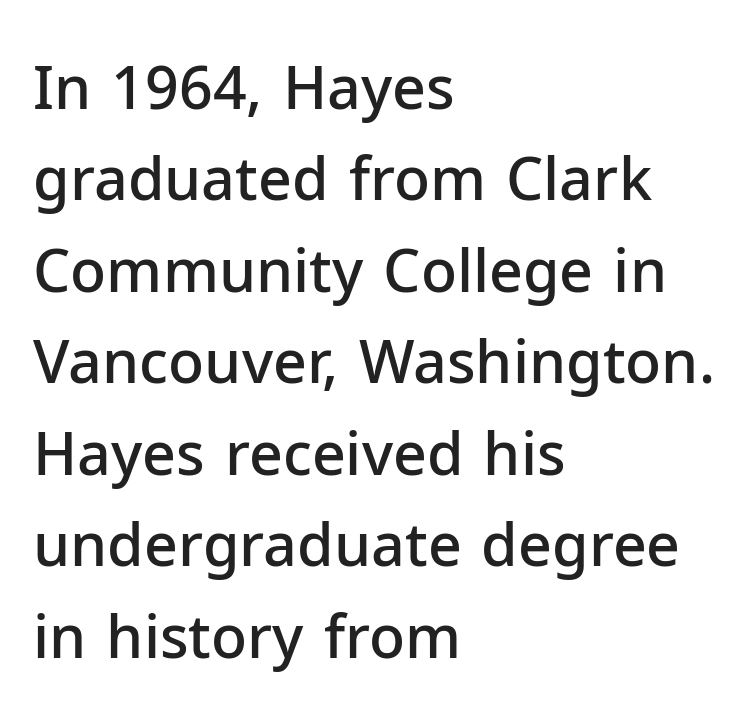
Q: Is the text bold? A: Semi-bold.
Q: Is the text italic (slanted)? A: No, it is upright.
Q: Is the typeface a serif or a sans-serif typeface? A: Sans-serif.
Q: Is the text underlined? A: No.
Q: How is the paragraph aligned? A: Left-aligned.
Q: Is the spacing between letters normal or unusually wide? A: Normal.
Q: Is the spacing between lines tight, normal or loose? A: Normal.
Q: Width (condensed, normal, or wide)? A: Normal.
Q: Stroke contrast? A: Low.
Q: x-height? A: Medium.
Q: Monospaced? A: No.
